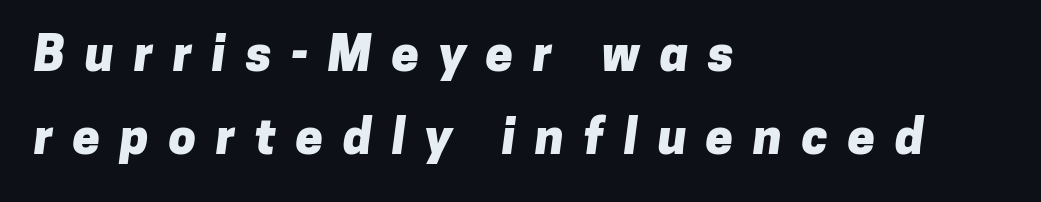
Q: Is the text bold? A: Yes.
Q: Is the typeface a serif or a sans-serif typeface? A: Sans-serif.
Q: Is the text underlined? A: No.
Q: How is the paragraph aligned? A: Left-aligned.
Q: Is the spacing between letters normal or unusually wide? A: Unusually wide.
Q: Is the spacing between lines tight, normal or loose? A: Normal.
Q: Width (condensed, normal, or wide)? A: Normal.
Q: Stroke contrast? A: Low.
Q: x-height? A: Medium.
Q: Monospaced? A: No.
